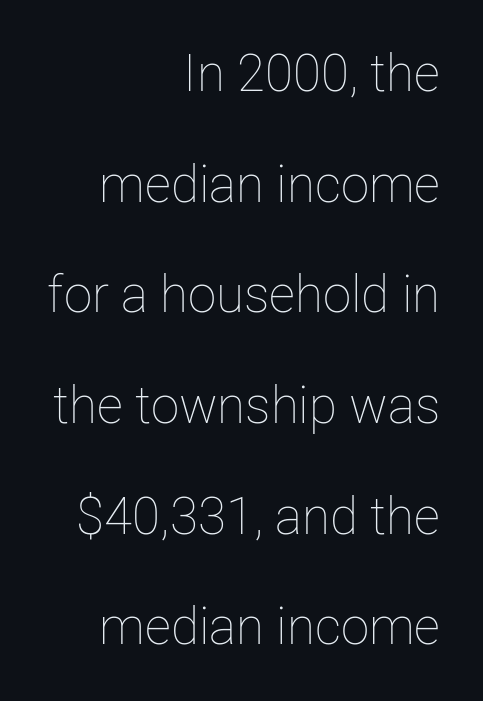
Q: Is the text bold? A: No.
Q: Is the text italic (slanted)? A: No, it is upright.
Q: Is the text underlined? A: No.
Q: How is the paragraph aligned? A: Right-aligned.
Q: Is the spacing between letters normal or unusually wide? A: Normal.
Q: Is the spacing between lines tight, normal or loose? A: Loose.
Q: Width (condensed, normal, or wide)? A: Normal.
Q: Stroke contrast? A: Low.
Q: x-height? A: Medium.
Q: Monospaced? A: No.
